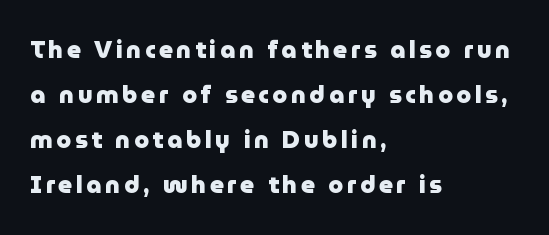
The foot of each line stays bare and open. Set as a true bold cut, around the 700 mark. The typography opts for an upright posture over an oblique one. Alignment: flush left.
